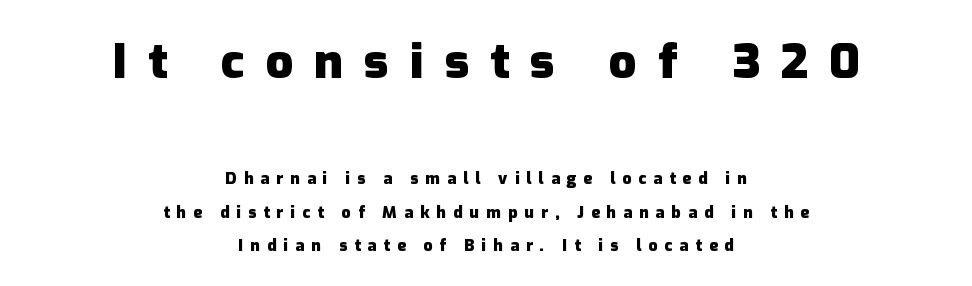
Q: Is the text bold? A: Yes.
Q: Is the text italic (slanted)? A: No, it is upright.
Q: Is the typeface a serif or a sans-serif typeface? A: Sans-serif.
Q: Is the text underlined? A: No.
Q: How is the paragraph aligned? A: Centered.
Q: Is the spacing between letters normal or unusually wide? A: Unusually wide.
Q: Is the spacing between lines tight, normal or loose? A: Loose.
Q: Which block of text is set in a larger size, the first (top) or the second (bottom)? A: The first (top) one.
Q: Width (condensed, normal, or wide)? A: Normal.
Q: Stroke contrast? A: Low.
Q: x-height? A: Medium.
Q: Monospaced? A: No.
